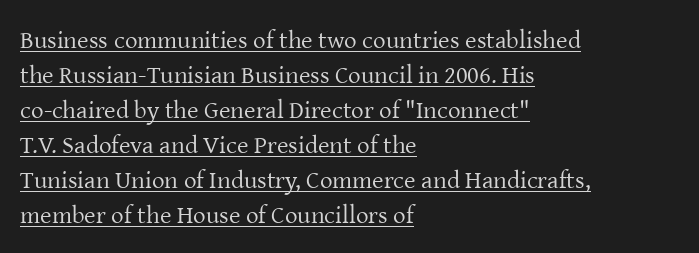
Q: Is the text bold? A: No.
Q: Is the text italic (slanted)? A: No, it is upright.
Q: Is the text underlined? A: Yes.
Q: How is the paragraph aligned? A: Left-aligned.
Q: Is the spacing between letters normal or unusually wide? A: Normal.
Q: Is the spacing between lines tight, normal or loose? A: Normal.
